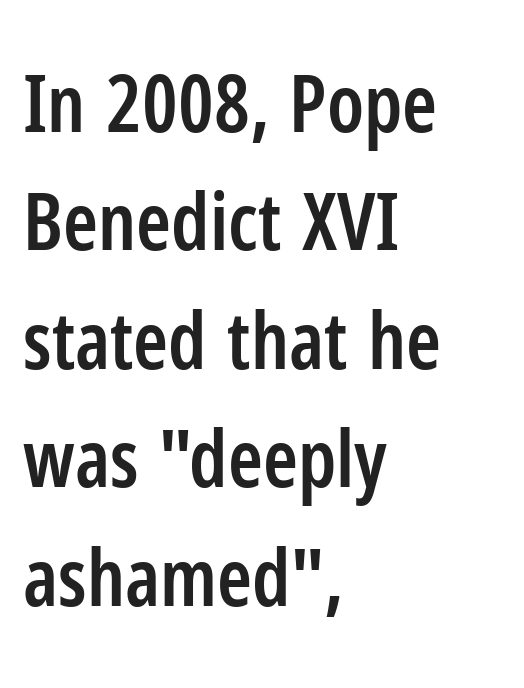
The image shows 79 px semibold, condensed sans-serif type, upright; set left-aligned, normal line spacing (1.5x), normal letter spacing, not underlined; low stroke contrast and a medium x-height.
